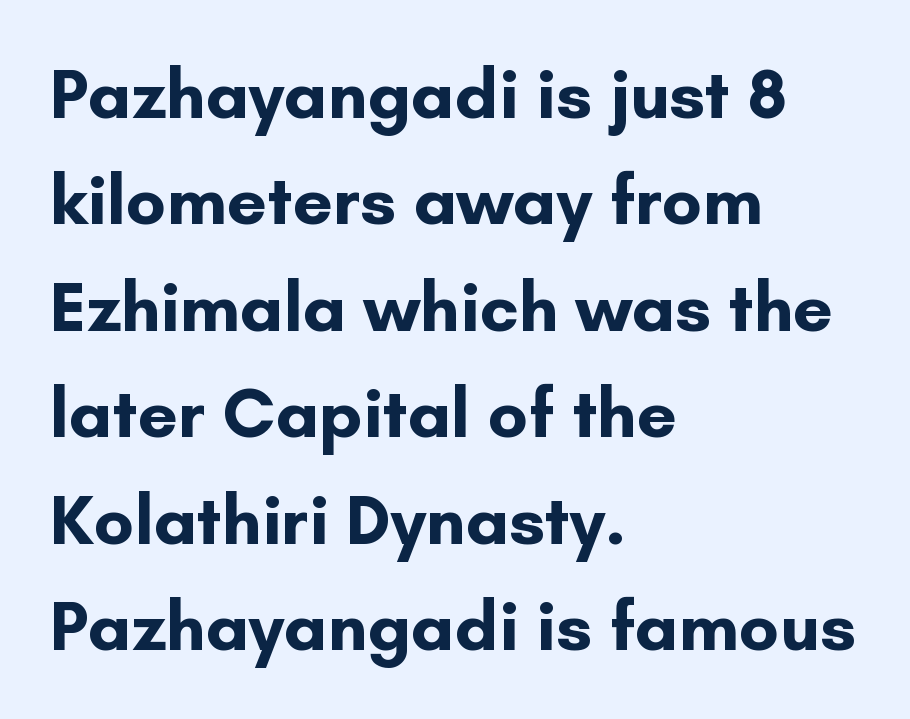
Q: Is the text bold? A: Yes.
Q: Is the text italic (slanted)? A: No, it is upright.
Q: Is the typeface a serif or a sans-serif typeface? A: Sans-serif.
Q: Is the text underlined? A: No.
Q: How is the paragraph aligned? A: Left-aligned.
Q: Is the spacing between letters normal or unusually wide? A: Normal.
Q: Is the spacing between lines tight, normal or loose? A: Normal.
Q: Width (condensed, normal, or wide)? A: Normal.
Q: Stroke contrast? A: Low.
Q: x-height? A: Small.
Q: Monospaced? A: No.
